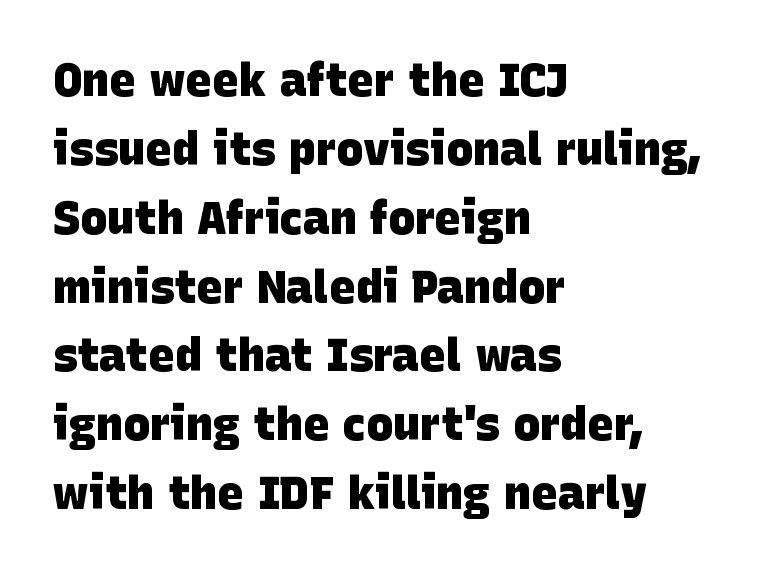
Inter-character spacing is left at the font's built-in metrics. Rows of type keep a routine distance in the vertical direction. The compositor pushed each line to the left boundary. The type family on display is of the sans-serif kind. The passage shown is emphatically bold. Spacing verdict: proportional, widths tailored to each character.
